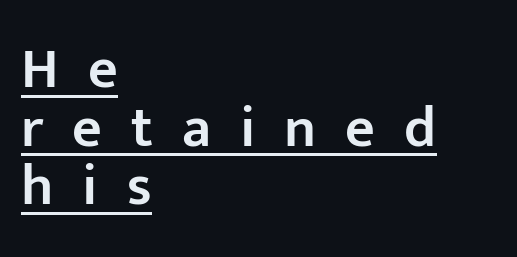
Typographic density is moderately raised because the face is semibold. Glyph-to-glyph distance is far greater than everyday printed text. These characters rest on top of a visible drawn line. A typesetter would call this proportional, since set widths differ per character.
